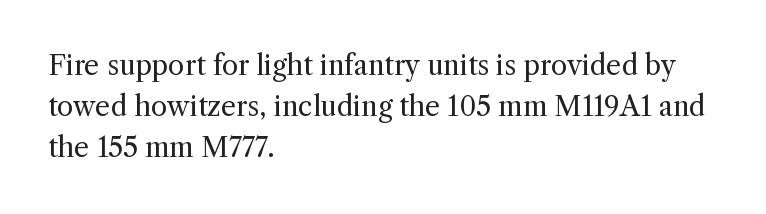
On a weight scale, this lands at 450 or below. The passage shown has conventional tracking throughout. A normal amount of white space separates one row of letters from the next. The rag falls on the right side of this text block.
